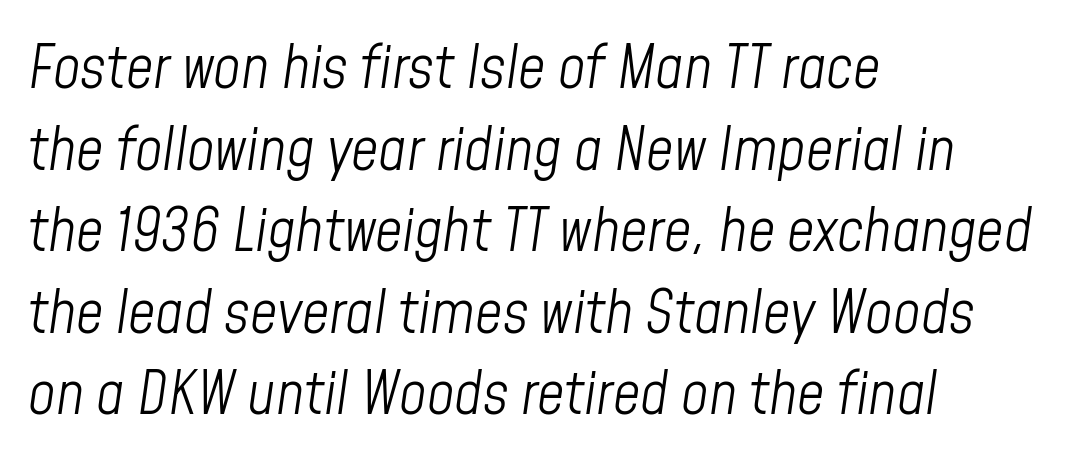
{"italic": "yes", "lean": "right", "slant_degrees": 8, "bold": "no", "weight": "light", "width": "condensed", "stroke_contrast": "low", "x_height": "medium", "monospaced": "no", "underline": "no", "align": "left", "line_spacing": "normal", "line_spacing_ratio": 1.36, "letter_spacing": "normal", "letter_spacing_em": 0.0, "glyph_px": 60}
